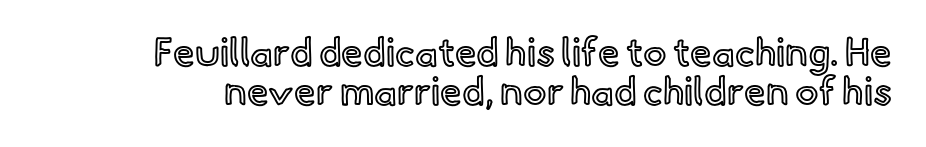
This sample trades vertical openness for compactness between lines. The glyphs are unaccompanied by any horizontal stroke below them. Proportional: the letters do not fall into vertical columns. Between one letter and the next there's only the usual sliver of space. This is roman type, the default non-slanted kind.
